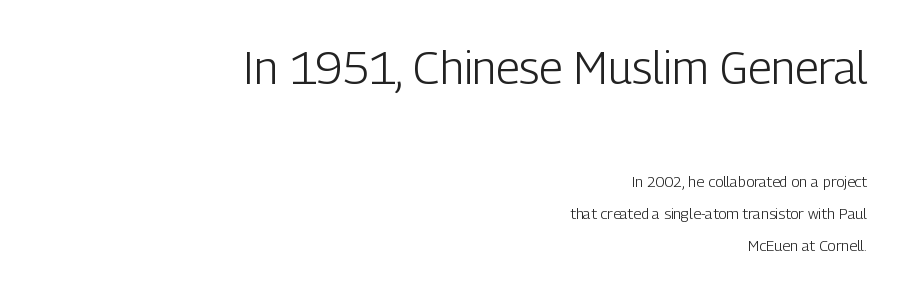
Weight class: somewhere from thin through regular. This is sans-serif lettering, the kind often seen on screens and signage. Line ends are locked; line starts wander. A typesetter would call this zero additional tracking.
